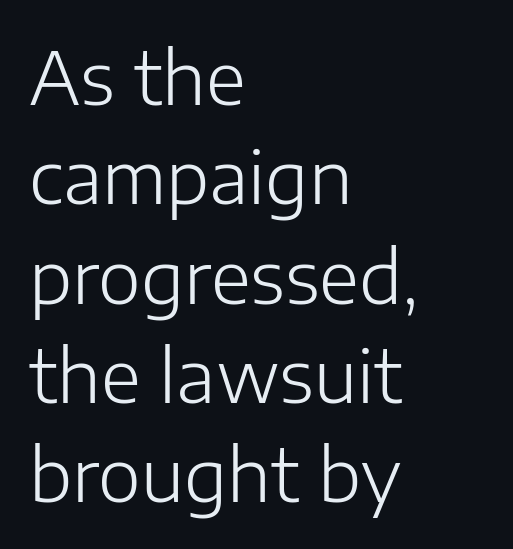
Q: Is the text bold? A: No.
Q: Is the text italic (slanted)? A: No, it is upright.
Q: Is the typeface a serif or a sans-serif typeface? A: Sans-serif.
Q: Is the text underlined? A: No.
Q: How is the paragraph aligned? A: Left-aligned.
Q: Is the spacing between letters normal or unusually wide? A: Normal.
Q: Is the spacing between lines tight, normal or loose? A: Normal.
Q: Width (condensed, normal, or wide)? A: Normal.
Q: Stroke contrast? A: Low.
Q: x-height? A: Medium.
Q: Monospaced? A: No.
